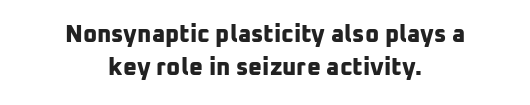
The image shows 24 px bold type; set centered, normal line spacing (1.38x), normal letter spacing, not underlined.
